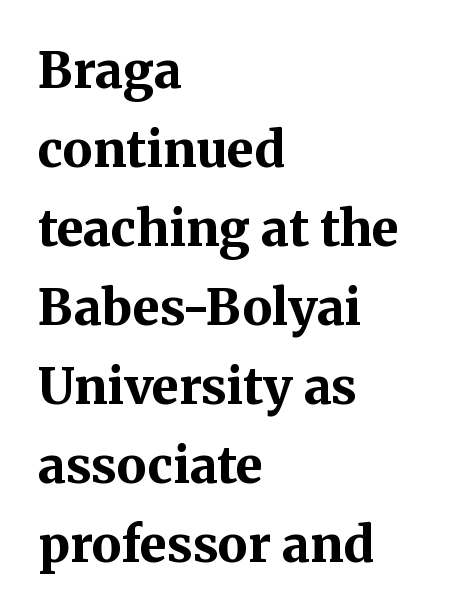
Glyph-to-glyph distance matches everyday printed text. Spacing verdict: proportional, widths tailored to each character. Rule under the text: the space is simply empty. Chunky letters — that's bold for sure. This is roman type, the default non-slanted kind.
